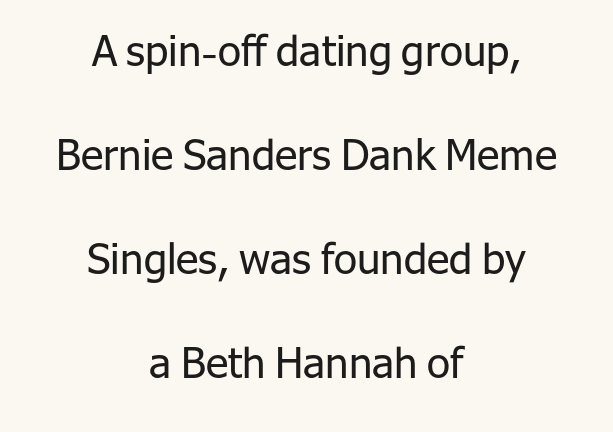
The image shows 42 px regular-weight sans-serif type, upright; set centered, loose line spacing (2.48x), normal letter spacing, not underlined; low stroke contrast and a medium x-height.
